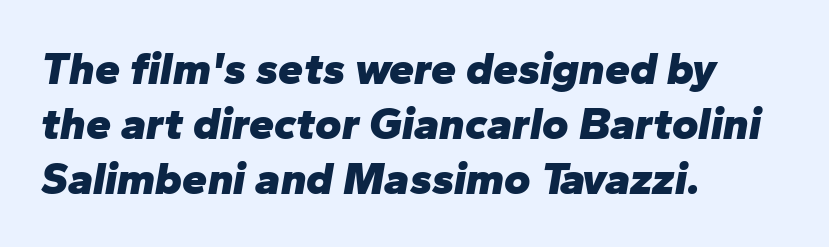
Q: Is the text bold? A: Yes.
Q: Is the text italic (slanted)? A: Yes, it leans right by about 10 degrees.
Q: Is the text underlined? A: No.
Q: How is the paragraph aligned? A: Left-aligned.
Q: Is the spacing between letters normal or unusually wide? A: Normal.
Q: Width (condensed, normal, or wide)? A: Normal.
Q: Stroke contrast? A: Low.
Q: x-height? A: Medium.
Q: Monospaced? A: No.
